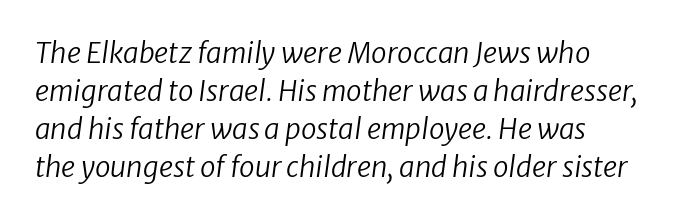
The image shows 28 px regular-weight type, italic (leaning right); set left-aligned, normal line spacing (1.36x), normal letter spacing, not underlined; low stroke contrast and a medium x-height.
